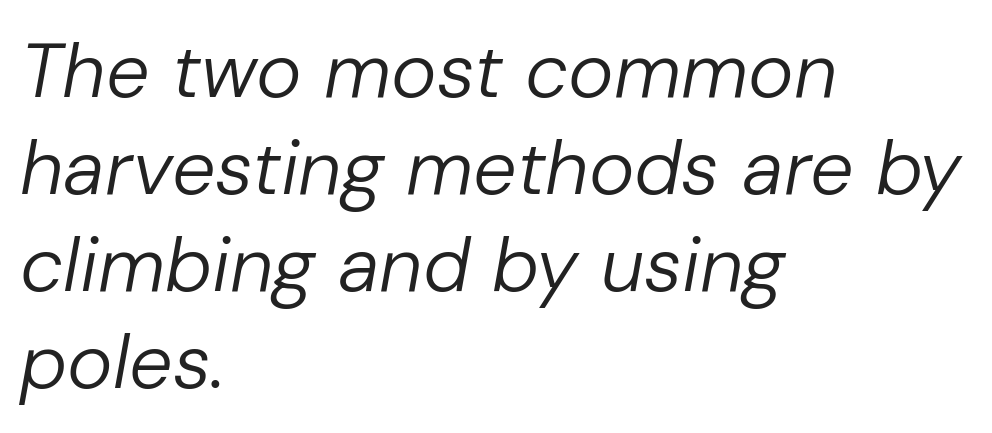
The image shows 77 px regular-weight type, italic (leaning right); set left-aligned, normal line spacing (1.26x), normal letter spacing, not underlined; low stroke contrast and a medium x-height.
